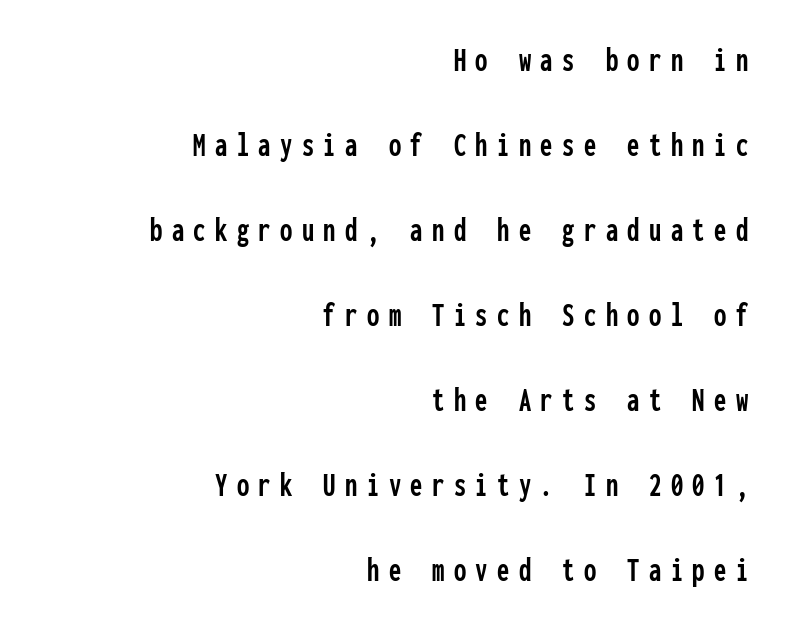
The image shows 35 px condensed sans-serif type, upright, monospaced; set right-aligned, loose line spacing (2.43x), unusually wide letter spacing (+0.27 em), not underlined; low stroke contrast and a medium x-height.
